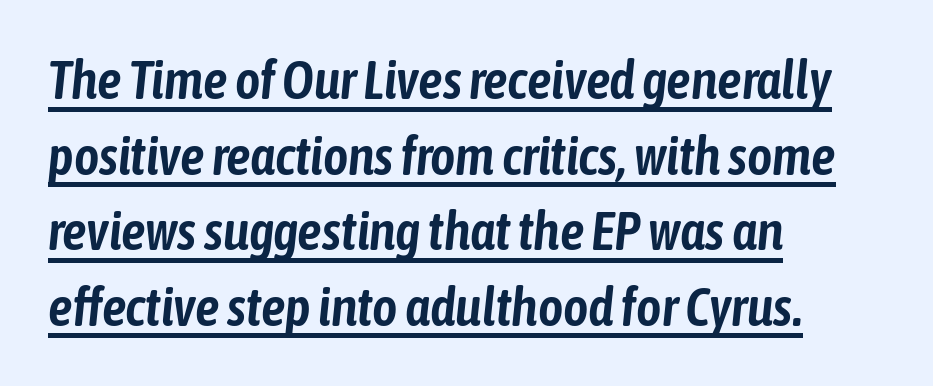
{"italic": "yes", "lean": "right", "slant_degrees": 6, "width": "condensed", "stroke_contrast": "low", "x_height": "medium", "monospaced": "no", "underline": "yes", "align": "left", "line_spacing": "normal", "line_spacing_ratio": 1.4, "letter_spacing": "normal", "letter_spacing_em": 0.0, "glyph_px": 54}
